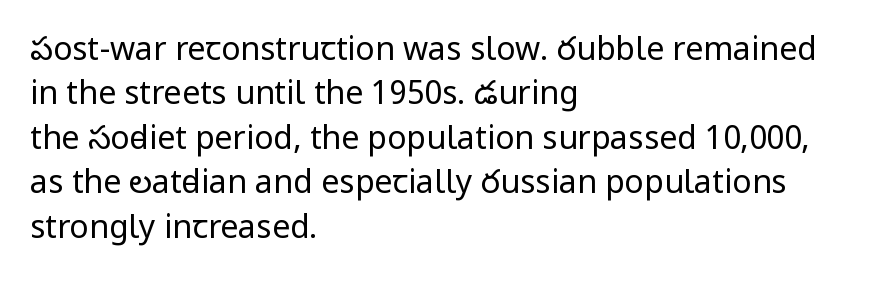
{"serif": "no", "italic": "no", "bold": "no", "weight": "regular", "width": "condensed", "stroke_contrast": "low", "underline": "no", "align": "left", "line_spacing": "normal", "line_spacing_ratio": 1.39, "letter_spacing": "normal", "letter_spacing_em": 0.0, "glyph_px": 32}
